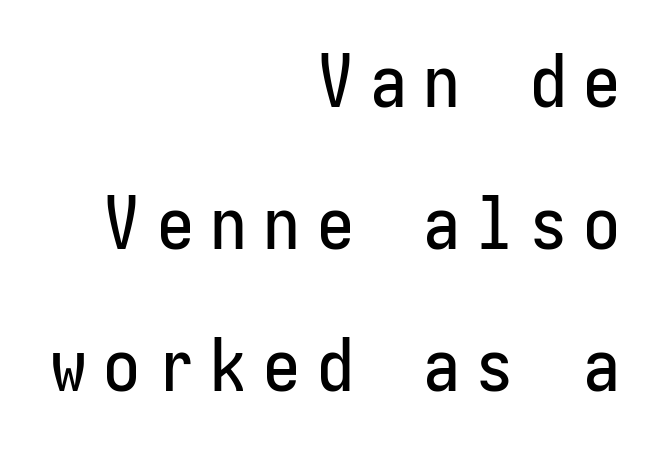
Q: Is the text italic (slanted)? A: No, it is upright.
Q: Is the typeface a serif or a sans-serif typeface? A: Sans-serif.
Q: Is the text underlined? A: No.
Q: How is the paragraph aligned? A: Right-aligned.
Q: Is the spacing between letters normal or unusually wide? A: Unusually wide.
Q: Is the spacing between lines tight, normal or loose? A: Loose.
Q: Width (condensed, normal, or wide)? A: Condensed.
Q: Stroke contrast? A: Low.
Q: x-height? A: Medium.
Q: Monospaced? A: Yes.
